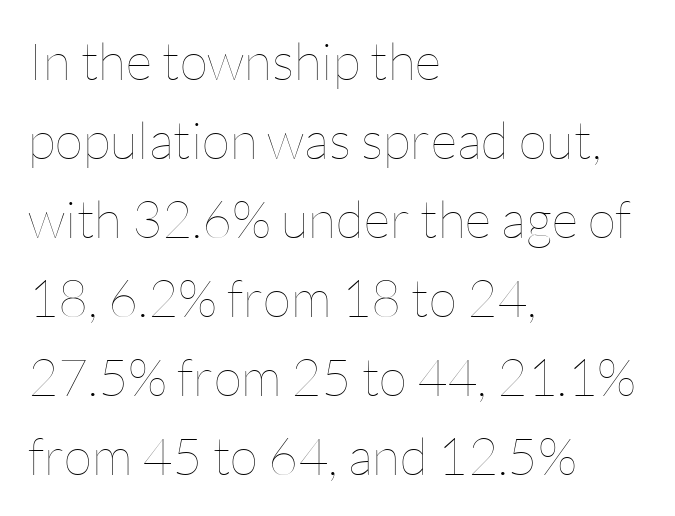
A typesetter would mark this as roman, not italic. The passage shown is not underscored anywhere. Horizontal alignment here is leftward, the default for most running prose. Stroke thickness stays within the range of a standard reading face or lighter.
